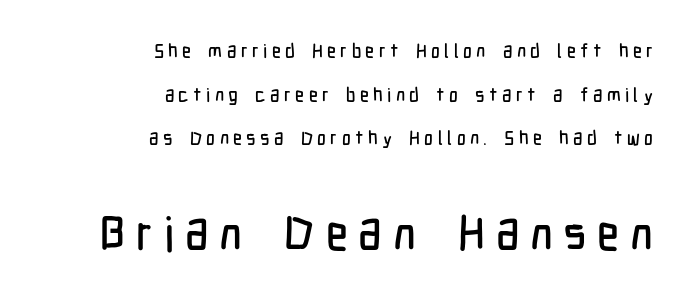
Observe the absence of serifs on each vertical stroke in this sample. The passage shown is typed in a proportional face where columns would drift. Students, observe: this is what heavily led, spacious text looks like. In this sample the second text group is rendered at the bigger scale.
